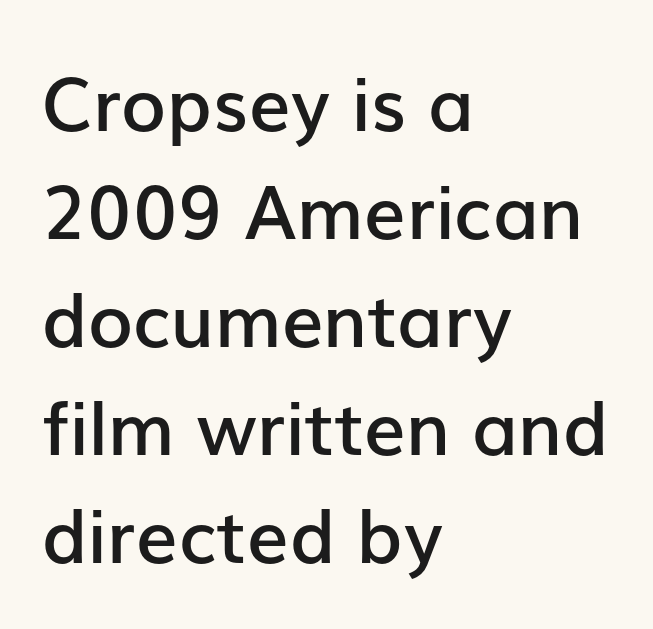
The image shows 74 px semibold sans-serif type, upright; set left-aligned, normal line spacing (1.46x), normal letter spacing, not underlined; low stroke contrast and a medium x-height.
